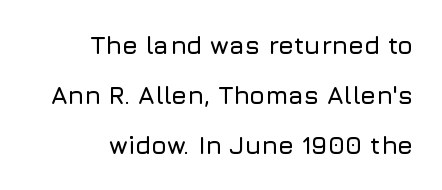
{"italic": "no", "underline": "no", "align": "right", "line_spacing": "loose", "line_spacing_ratio": 2.01, "letter_spacing": "normal", "letter_spacing_em": 0.0, "glyph_px": 25}
